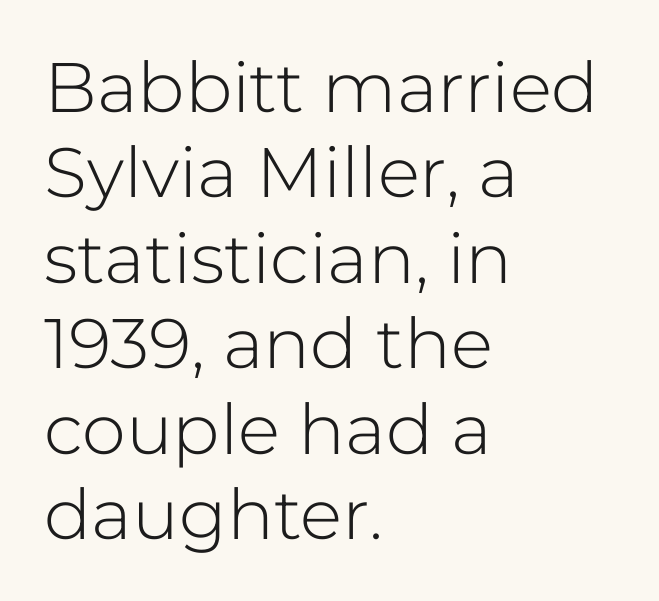
Every stem runs plumb, perpendicular to the baseline. Heaviness? Minimal to ordinary, like unemphasized prose. Note the varied advance widths — an 'i' is clearly narrower than an 'm'. No extra tracking has been applied to these lines. Alignment: flush left.
